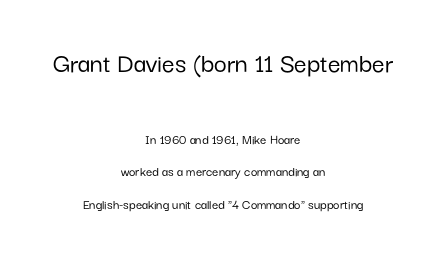
The image shows 28 px sans-serif type, upright; set centered, loose line spacing (2.31x), normal letter spacing, not underlined; the first (top) block is 2.0x larger; low stroke contrast and a medium x-height.
